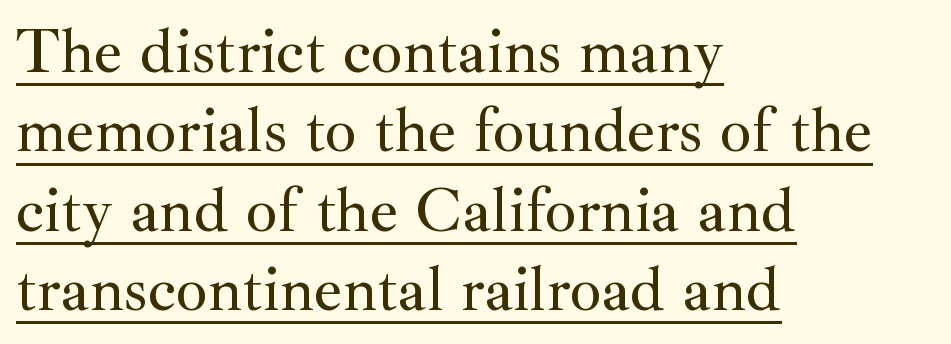
The image shows 63 px serif type, upright; set left-aligned, normal line spacing (1.26x), normal letter spacing, underlined; medium stroke contrast and a small x-height.
